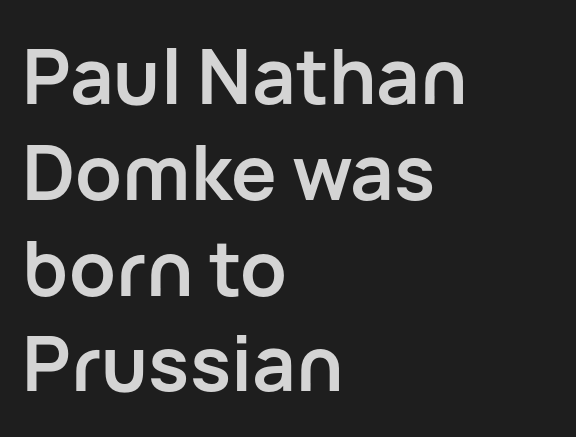
{"serif": "no", "italic": "no", "bold": "yes", "weight": "semibold", "width": "normal", "stroke_contrast": "low", "x_height": "medium", "monospaced": "no", "underline": "no", "align": "left", "line_spacing": "normal", "line_spacing_ratio": 1.26, "letter_spacing": "normal", "letter_spacing_em": 0.0, "glyph_px": 76}
